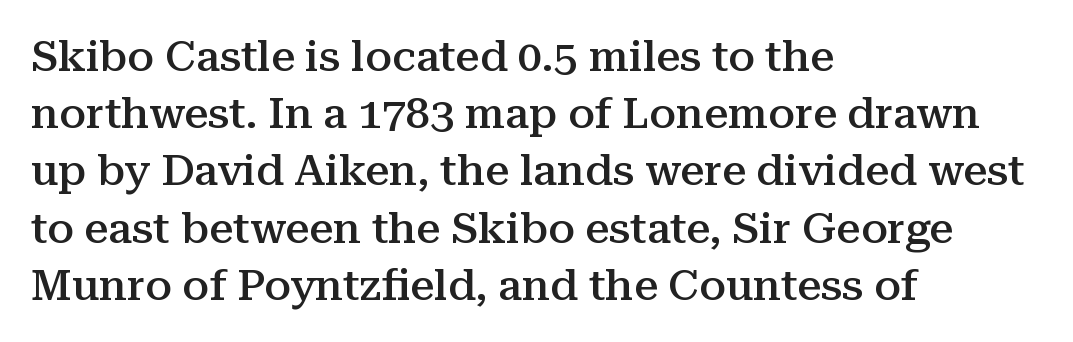
Q: Is the text bold? A: Semi-bold.
Q: Is the text italic (slanted)? A: No, it is upright.
Q: Is the typeface a serif or a sans-serif typeface? A: Serif.
Q: Is the text underlined? A: No.
Q: How is the paragraph aligned? A: Left-aligned.
Q: Is the spacing between letters normal or unusually wide? A: Normal.
Q: Is the spacing between lines tight, normal or loose? A: Normal.
Q: Width (condensed, normal, or wide)? A: Normal.
Q: Stroke contrast? A: Medium.
Q: x-height? A: Medium.
Q: Monospaced? A: No.
